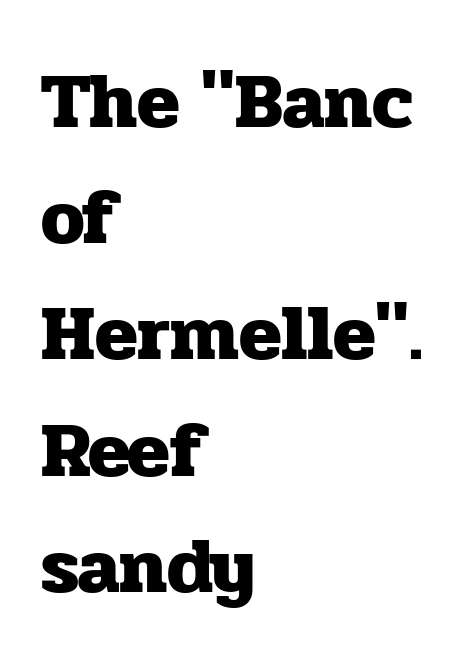
{"serif": "yes", "italic": "no", "bold": "yes", "weight": "heavy", "width": "normal", "stroke_contrast": "low", "x_height": "medium", "monospaced": "no", "underline": "no", "align": "left", "line_spacing": "normal", "line_spacing_ratio": 1.49, "letter_spacing": "normal", "letter_spacing_em": 0.0, "glyph_px": 78}
